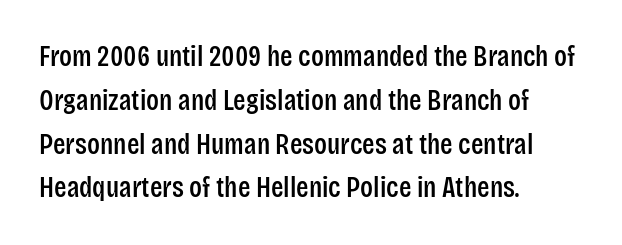
Q: Is the text italic (slanted)? A: No, it is upright.
Q: Is the typeface a serif or a sans-serif typeface? A: Sans-serif.
Q: Is the text underlined? A: No.
Q: How is the paragraph aligned? A: Left-aligned.
Q: Is the spacing between letters normal or unusually wide? A: Normal.
Q: Is the spacing between lines tight, normal or loose? A: Normal.
Q: Width (condensed, normal, or wide)? A: Condensed.
Q: Stroke contrast? A: Low.
Q: x-height? A: Large.
Q: Monospaced? A: No.
